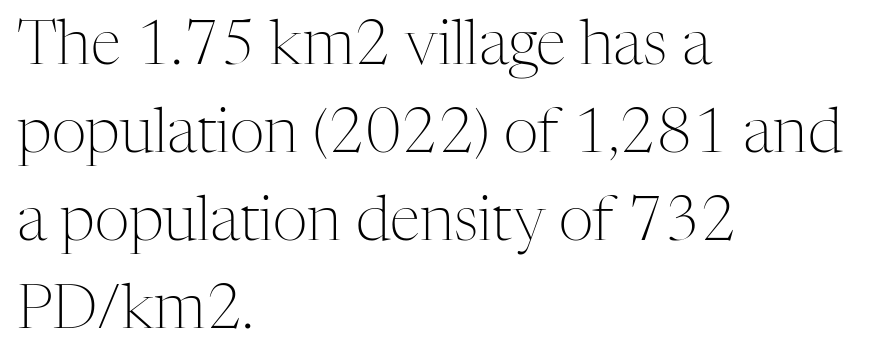
The paragraph has a hard left edge and a soft right edge. These lines keep a tight, regular rhythm from letter to letter. Think of a printed novel: that variable character pitch is what you see here. Observe the serifs anchoring each vertical stroke in this sample.
